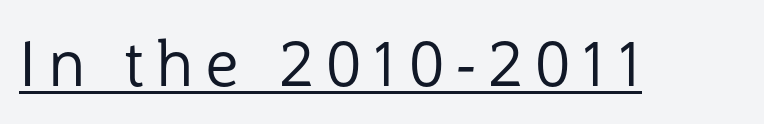
The rendering uses natural spacing where letterforms have individual widths. Observe the absence of serifs on each vertical stroke in this sample. Stem width sits at or under what a default text font uses. Each line of the rendering has a horizontal stroke beneath the glyphs. Characters remain perfectly vertical along every line.
